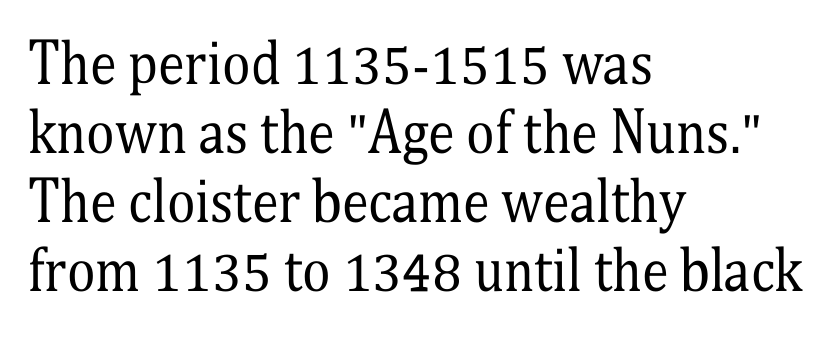
The image shows 54 px regular-weight, condensed serif type, upright; set left-aligned, normal line spacing (1.28x), normal letter spacing, not underlined; medium stroke contrast and a medium x-height.
